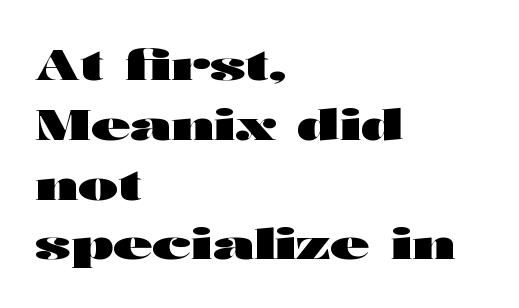
Emphasis by weight is at full strength: bold. Regarding leading, the lines here are spaced in the standard way. The paragraph has a hard left edge and a soft right edge.
